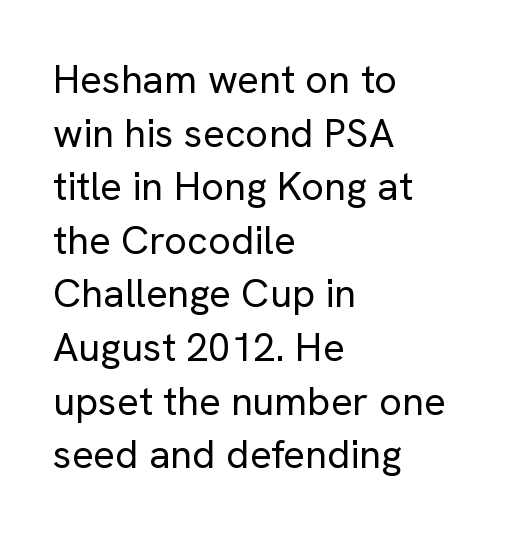
Compared with typical body copy, the letter spacing here is the same. Looks like regular typesetting: each glyph gets only the width it needs. Line starts are locked; line ends wander. The font is comparable to plain body text, perhaps lighter.
